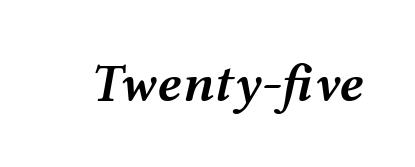
Q: Is the text bold? A: Semi-bold.
Q: Is the text italic (slanted)? A: Yes, it leans right by about 12 degrees.
Q: Is the text underlined? A: No.
Q: Is the spacing between letters normal or unusually wide? A: Normal.
Q: Width (condensed, normal, or wide)? A: Wide.
Q: Stroke contrast? A: Medium.
Q: x-height? A: Medium.
Q: Monospaced? A: No.
